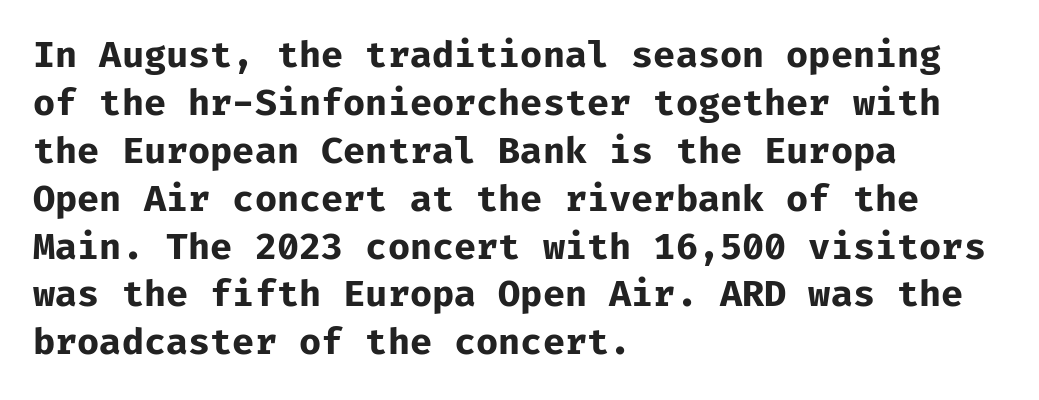
{"serif": "no", "italic": "no", "bold": "yes", "weight": "bold", "width": "normal", "stroke_contrast": "low", "x_height": "medium", "monospaced": "yes", "underline": "no", "align": "left", "line_spacing": "normal", "line_spacing_ratio": 1.33, "letter_spacing": "normal", "letter_spacing_em": 0.0, "glyph_px": 36}
